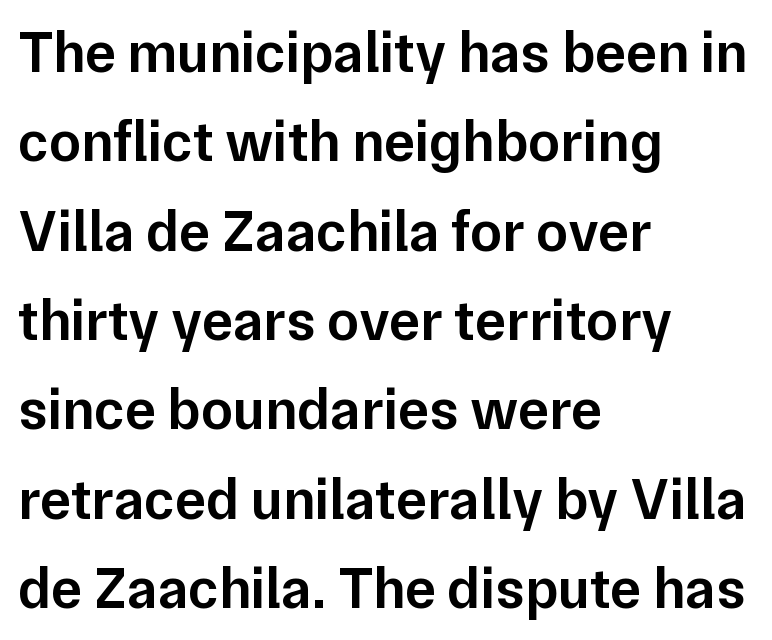
Line beginnings align vertically; line endings do not. Style check: upright. The passage shown has conventional tracking throughout. Weight check: semibold — heavier than regular, not quite bold. A bare baseline throughout the passage. A sans-serif font was chosen for this passage.
